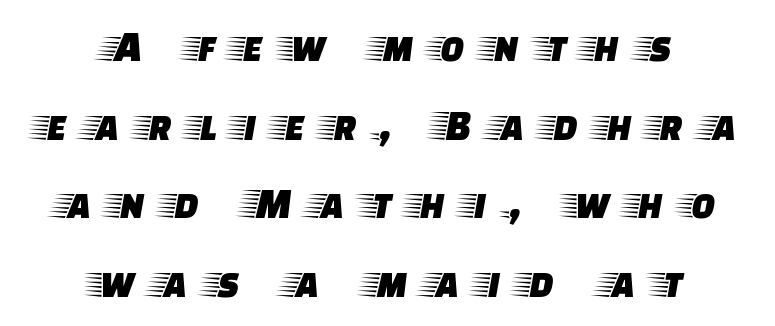
{"serif": "yes", "width": "wide", "stroke_contrast": "low", "x_height": "large", "monospaced": "no", "underline": "no", "align": "center", "line_spacing_ratio": 1.75, "letter_spacing": "wide", "letter_spacing_em": 0.42, "glyph_px": 45}
